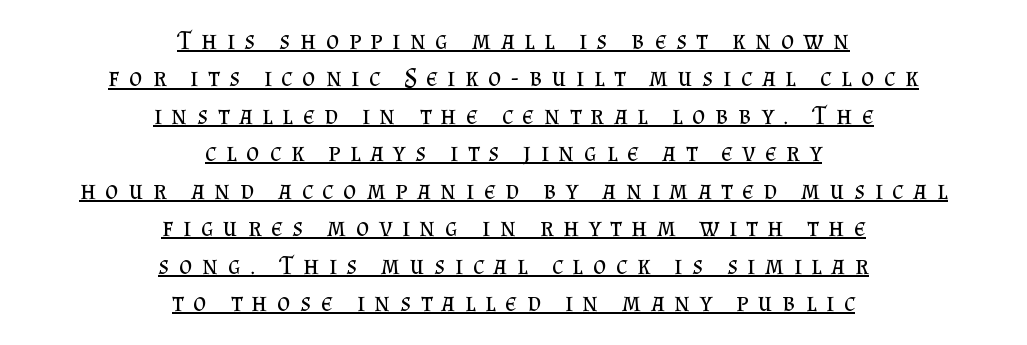
{"italic": "no", "bold": "no", "underline": "yes", "align": "center", "line_spacing": "normal", "line_spacing_ratio": 1.44, "letter_spacing": "wide", "letter_spacing_em": 0.37, "glyph_px": 26}
